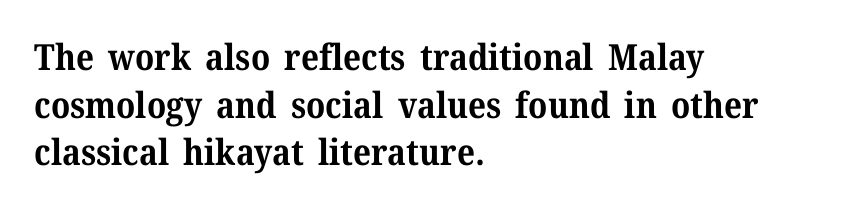
The image shows 36 px bold serif type, upright; set left-aligned, normal line spacing (1.32x), normal letter spacing, not underlined; medium stroke contrast and a medium x-height.
